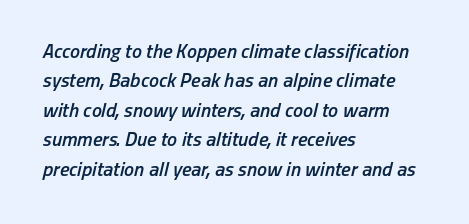
Q: Is the text bold? A: Semi-bold.
Q: Is the text italic (slanted)? A: Yes, it leans right by about 13 degrees.
Q: Is the text underlined? A: No.
Q: How is the paragraph aligned? A: Left-aligned.
Q: Is the spacing between letters normal or unusually wide? A: Normal.
Q: Is the spacing between lines tight, normal or loose? A: Normal.
